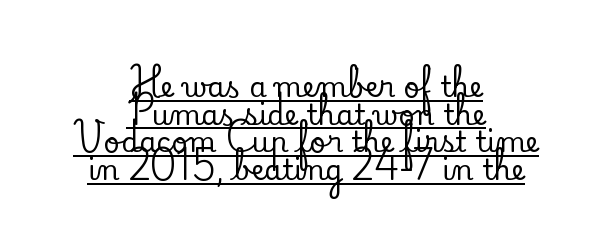
Baseline-to-baseline distance is barely more than the letter height. What stands out about the letter spacing? Nothing — it is the standard amount. Typographically, this falls in the serif category. Both edges are ragged and mirror each other, which tells us the setting is centered. The face used here is proportionally spaced, like ordinary book or web type. Quick note: underline on.
